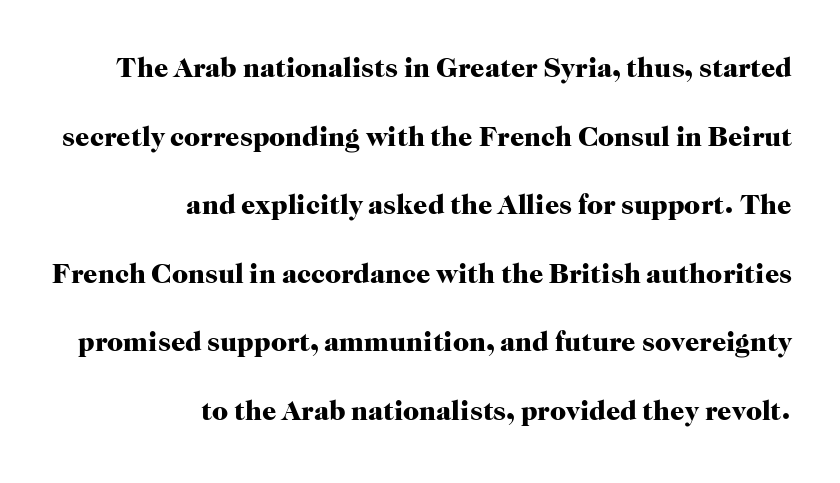
Q: Is the text bold? A: Yes.
Q: Is the text italic (slanted)? A: No, it is upright.
Q: Is the typeface a serif or a sans-serif typeface? A: Serif.
Q: Is the text underlined? A: No.
Q: How is the paragraph aligned? A: Right-aligned.
Q: Is the spacing between letters normal or unusually wide? A: Normal.
Q: Is the spacing between lines tight, normal or loose? A: Loose.
Q: Width (condensed, normal, or wide)? A: Normal.
Q: Stroke contrast? A: High.
Q: x-height? A: Medium.
Q: Monospaced? A: No.
